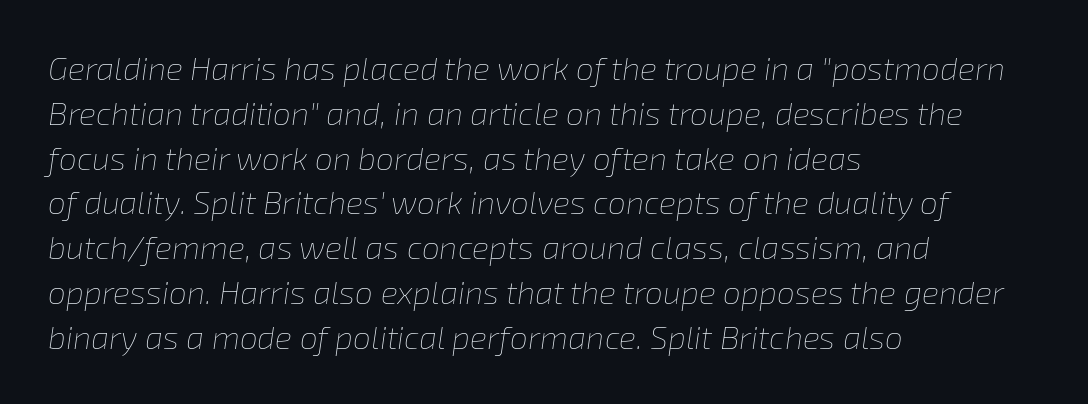
Reading down the column, the eye jumps a familiar distance to each next line. This rendering uses left alignment, leaving the right contour irregular. If you drew a line through each stem, it would be angled. The passage shown is not underscored anywhere. On a weight scale, this lands at 450 or below. This sample has the flowing, uneven cadence of proportional lettering.
